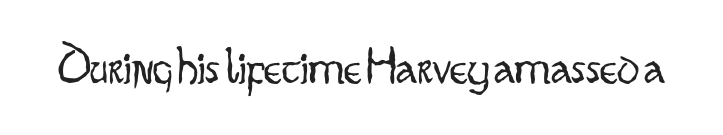
Q: Is the text bold? A: No.
Q: Is the text italic (slanted)? A: No, it is upright.
Q: Is the typeface a serif or a sans-serif typeface? A: Sans-serif.
Q: Is the text underlined? A: No.
Q: Is the spacing between letters normal or unusually wide? A: Normal.
Q: Width (condensed, normal, or wide)? A: Condensed.
Q: Stroke contrast? A: Low.
Q: x-height? A: Small.
Q: Monospaced? A: No.
